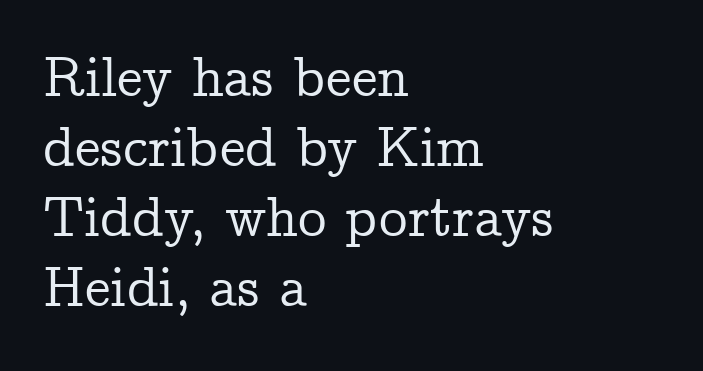
Q: Is the text italic (slanted)? A: No, it is upright.
Q: Is the typeface a serif or a sans-serif typeface? A: Serif.
Q: Is the text underlined? A: No.
Q: How is the paragraph aligned? A: Left-aligned.
Q: Is the spacing between letters normal or unusually wide? A: Normal.
Q: Width (condensed, normal, or wide)? A: Normal.
Q: Stroke contrast? A: Low.
Q: x-height? A: Medium.
Q: Monospaced? A: No.
